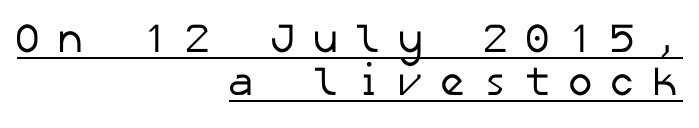
The image shows 41 px regular-weight sans-serif type; set right-aligned, tight line spacing (1.06x), unusually wide letter spacing (+0.37 em), underlined; low stroke contrast and a medium x-height.
